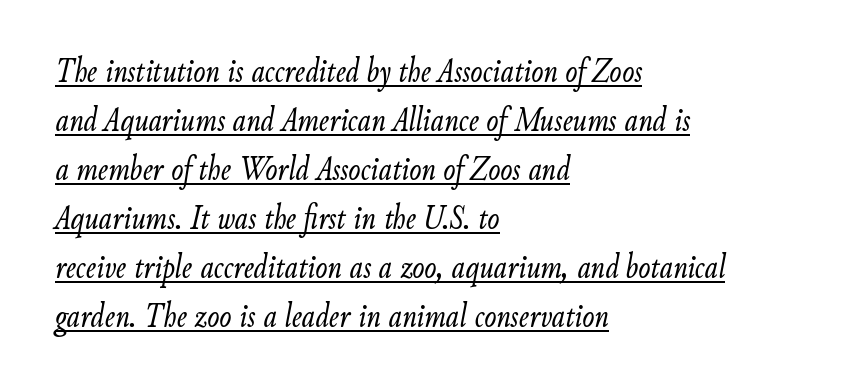
{"italic": "yes", "lean": "right", "slant_degrees": 9, "bold": "no", "weight": "light", "width": "condensed", "stroke_contrast": "low", "x_height": "small", "monospaced": "no", "underline": "yes", "align": "left", "line_spacing": "normal", "line_spacing_ratio": 1.36, "letter_spacing": "normal", "letter_spacing_em": 0.0, "glyph_px": 36}
